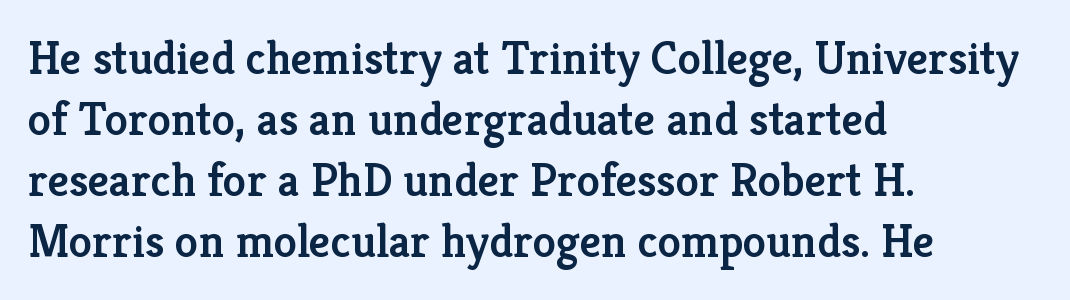
The image shows 47 px semibold serif type, upright; set left-aligned, normal line spacing (1.3x), normal letter spacing, not underlined; low stroke contrast and a medium x-height.
